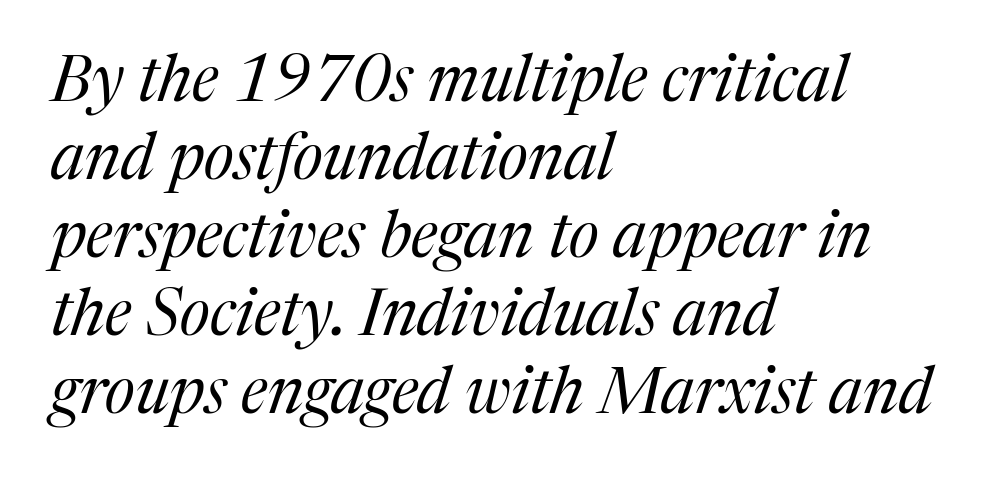
{"serif": "yes", "italic": "yes", "lean": "right", "slant_degrees": 17, "bold": "no", "weight": "regular", "width": "normal", "stroke_contrast": "medium", "x_height": "medium", "monospaced": "no", "underline": "no", "align": "left", "line_spacing_ratio": 1.22, "letter_spacing": "normal", "letter_spacing_em": 0.0, "glyph_px": 64}
